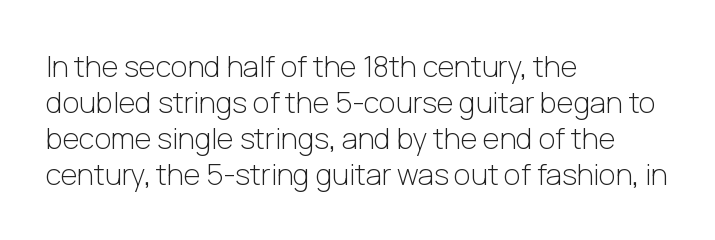
The image shows 29 px light sans-serif type, upright; set left-aligned, line spacing 1.24x, normal letter spacing, not underlined; low stroke contrast and a medium x-height.
